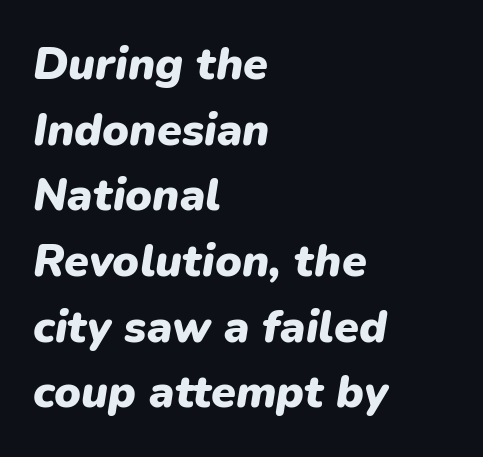
The image shows 45 px heavy type, italic (leaning right); set left-aligned, normal line spacing (1.46x), normal letter spacing, not underlined; low stroke contrast and a medium x-height.
